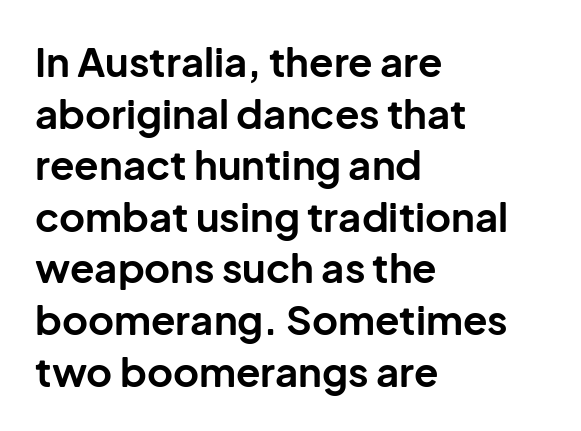
{"serif": "no", "italic": "no", "bold": "yes", "weight": "bold", "width": "normal", "stroke_contrast": "low", "x_height": "medium", "monospaced": "no", "underline": "no", "align": "left", "line_spacing": "normal", "line_spacing_ratio": 1.29, "letter_spacing": "normal", "letter_spacing_em": 0.0, "glyph_px": 40}
